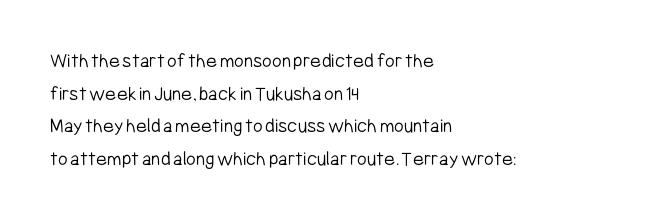
{"italic": "no", "bold": "no", "underline": "no", "align": "left", "line_spacing": "normal", "line_spacing_ratio": 1.55, "letter_spacing": "normal", "letter_spacing_em": 0.0, "glyph_px": 21}
